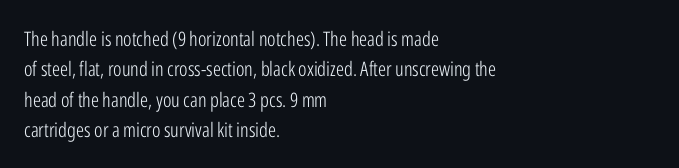
Q: Is the text bold? A: No.
Q: Is the text italic (slanted)? A: No, it is upright.
Q: Is the text underlined? A: No.
Q: How is the paragraph aligned? A: Left-aligned.
Q: Is the spacing between letters normal or unusually wide? A: Normal.
Q: Is the spacing between lines tight, normal or loose? A: Normal.
